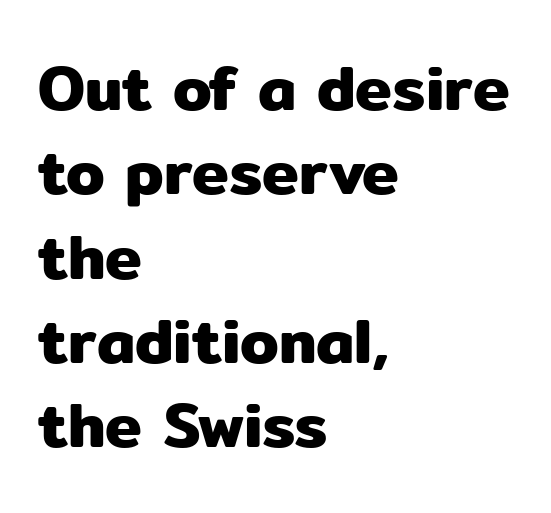
The image shows 62 px sans-serif type, upright; set left-aligned, normal line spacing (1.36x), normal letter spacing, not underlined; low stroke contrast and a medium x-height.
